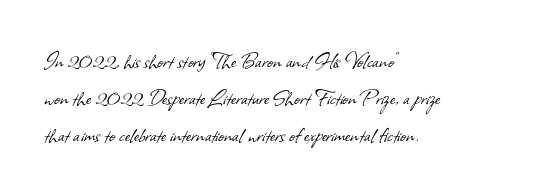
Layout note: lines flush left. You could call the tracking neutral — neither tight nor loose. Type without underlining. How would I describe the line gaps? Plain and ordinary. Bold? No — there's no thickening of the strokes.
